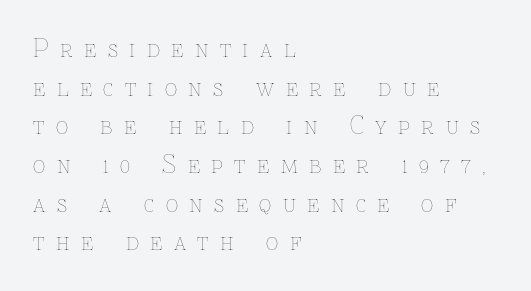
{"italic": "no", "bold": "no", "underline": "no", "align": "left", "line_spacing": "normal", "line_spacing_ratio": 1.61, "letter_spacing": "wide", "letter_spacing_em": 0.48, "glyph_px": 24}
